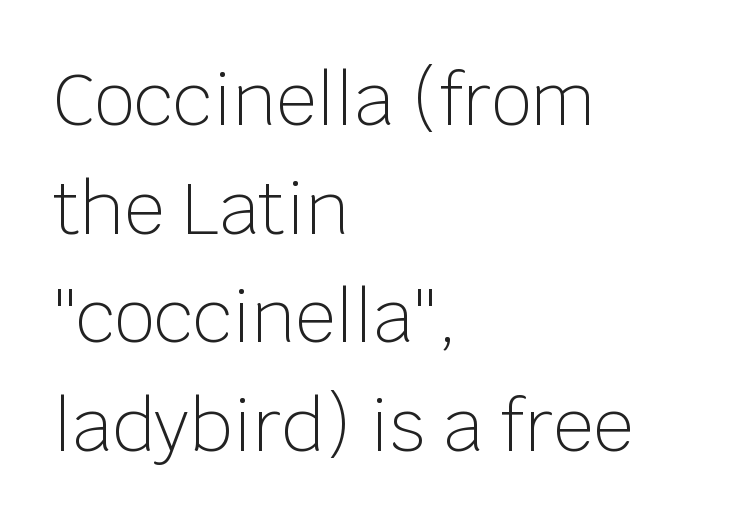
The image shows 71 px light sans-serif type, upright; set left-aligned, normal line spacing (1.53x), normal letter spacing, not underlined; low stroke contrast and a large x-height.
